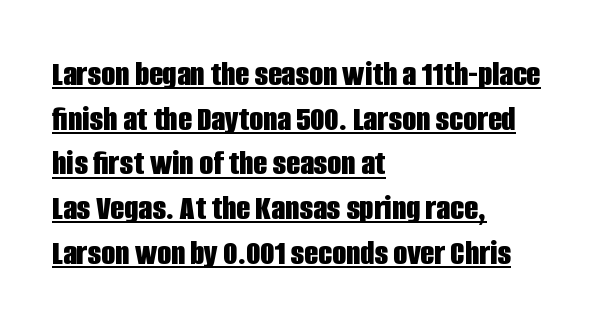
The image shows 36 px bold, condensed sans-serif type, upright; set left-aligned, line spacing 1.24x, normal letter spacing, underlined; low stroke contrast and a large x-height.
